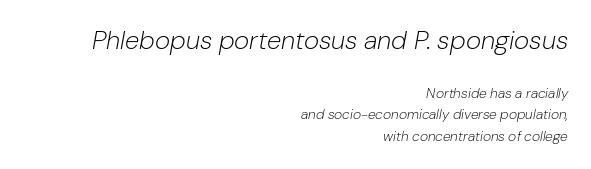
Q: Is the text bold? A: No.
Q: Is the text italic (slanted)? A: Yes, it leans right by about 10 degrees.
Q: Is the text underlined? A: No.
Q: How is the paragraph aligned? A: Right-aligned.
Q: Is the spacing between letters normal or unusually wide? A: Normal.
Q: Is the spacing between lines tight, normal or loose? A: Normal.
Q: Which block of text is set in a larger size, the first (top) or the second (bottom)? A: The first (top) one.
